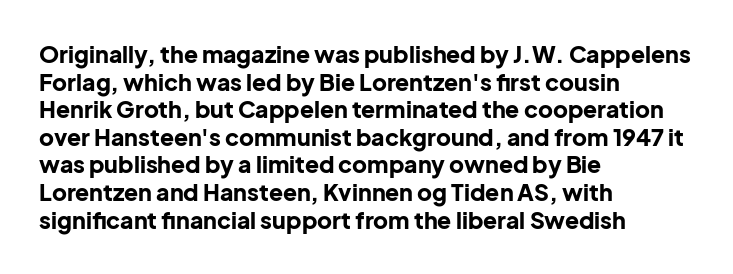
The image shows 23 px bold type, upright; set left-aligned, line spacing 1.2x, normal letter spacing, not underlined.
